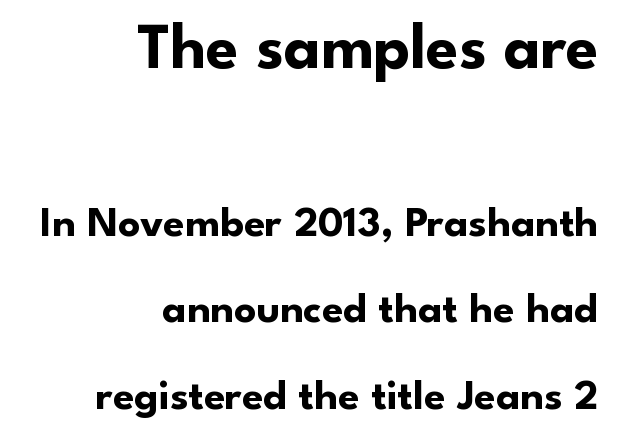
{"serif": "no", "italic": "no", "bold": "yes", "weight": "bold", "width": "normal", "stroke_contrast": "low", "x_height": "small", "monospaced": "no", "underline": "no", "align": "right", "line_spacing": "loose", "line_spacing_ratio": 2.01, "letter_spacing": "normal", "letter_spacing_em": 0.0, "larger_block": "first", "size_ratio": 1.51, "glyph_px": 65}
